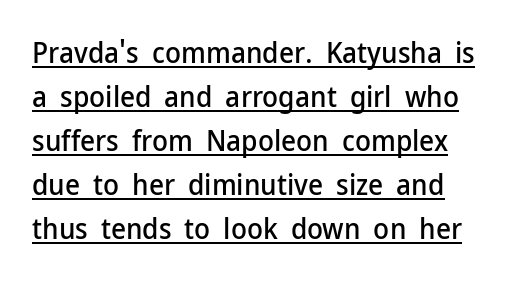
Q: Is the text italic (slanted)? A: No, it is upright.
Q: Is the typeface a serif or a sans-serif typeface? A: Sans-serif.
Q: Is the text underlined? A: Yes.
Q: Is the spacing between letters normal or unusually wide? A: Normal.
Q: Is the spacing between lines tight, normal or loose? A: Normal.
Q: Width (condensed, normal, or wide)? A: Normal.
Q: Stroke contrast? A: Low.
Q: x-height? A: Medium.
Q: Monospaced? A: No.
